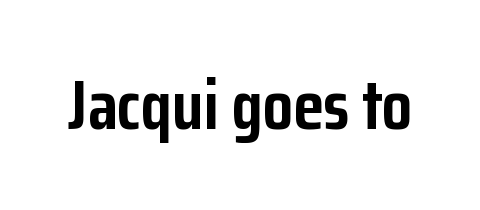
Check under the words: just untouched page. The face used here is rendered with its standard letterfit. Notice how the stems are strictly vertical — no italics here. Stroke thickness is high; the sample reads as a true bold. Classification — sans serif.
